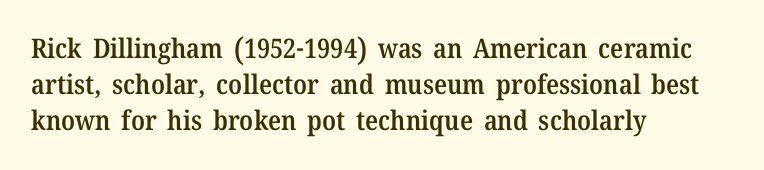
{"italic": "no", "bold": "semi", "underline": "no", "align": "left", "line_spacing": "normal", "line_spacing_ratio": 1.33, "letter_spacing": "normal", "letter_spacing_em": 0.0, "glyph_px": 27}
